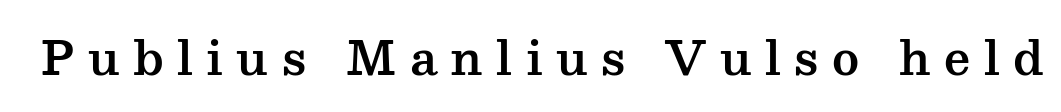
{"serif": "yes", "italic": "no", "width": "wide", "stroke_contrast": "medium", "x_height": "medium", "monospaced": "no", "underline": "no", "letter_spacing": "wide", "letter_spacing_em": 0.29, "glyph_px": 46}
